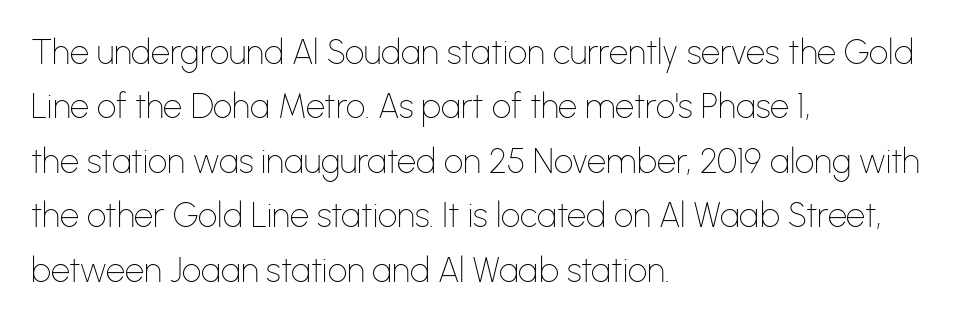
{"serif": "no", "italic": "no", "bold": "no", "weight": "thin", "width": "normal", "stroke_contrast": "low", "x_height": "medium", "monospaced": "no", "underline": "no", "align": "left", "line_spacing": "normal", "line_spacing_ratio": 1.6, "letter_spacing": "normal", "letter_spacing_em": 0.0, "glyph_px": 34}
